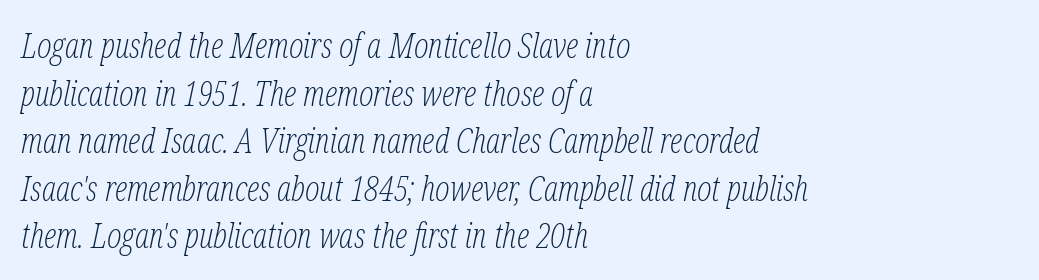
{"serif": "yes", "italic": "yes", "lean": "right", "slant_degrees": 12, "bold": "no", "weight": "light", "width": "condensed", "stroke_contrast": "low", "x_height": "medium", "monospaced": "no", "underline": "no", "align": "left", "line_spacing": "normal", "line_spacing_ratio": 1.4, "letter_spacing": "normal", "letter_spacing_em": 0.0, "glyph_px": 34}
